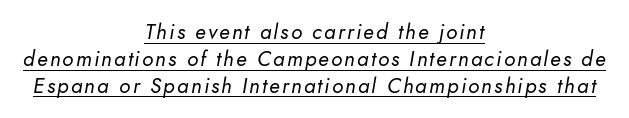
The image shows 21 px text type, italic (leaning right); set centered, normal line spacing (1.28x), underlined.
